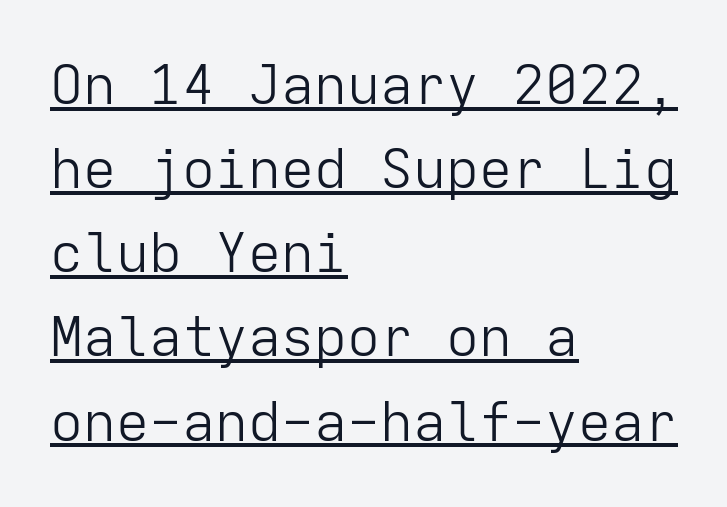
The image shows 55 px light sans-serif type, upright, monospaced; set left-aligned, normal line spacing (1.53x), normal letter spacing, underlined; low stroke contrast and a medium x-height.
